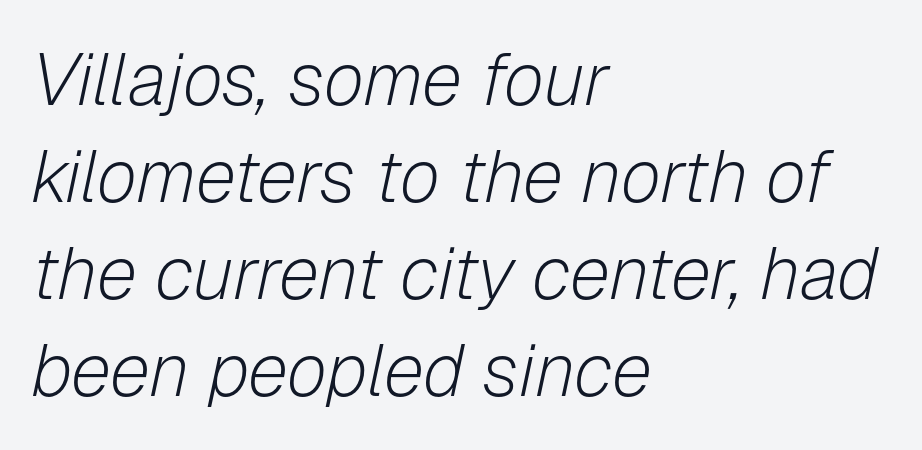
{"italic": "yes", "lean": "right", "slant_degrees": 12, "bold": "no", "weight": "light", "width": "normal", "stroke_contrast": "low", "x_height": "medium", "monospaced": "no", "underline": "no", "align": "left", "line_spacing": "normal", "line_spacing_ratio": 1.33, "letter_spacing": "normal", "letter_spacing_em": 0.0, "glyph_px": 73}
